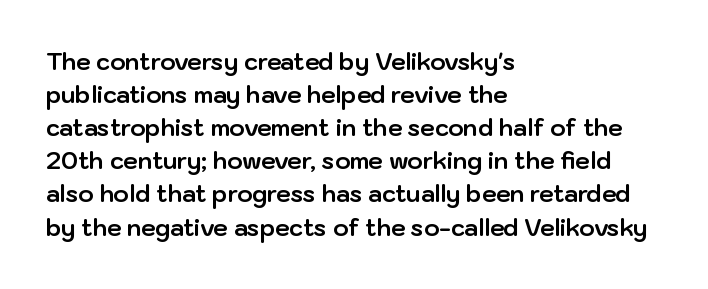
Q: Is the text bold? A: Yes.
Q: Is the text italic (slanted)? A: No, it is upright.
Q: Is the text underlined? A: No.
Q: How is the paragraph aligned? A: Left-aligned.
Q: Is the spacing between letters normal or unusually wide? A: Normal.
Q: Is the spacing between lines tight, normal or loose? A: Normal.
